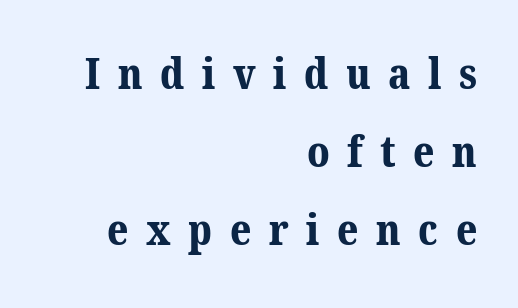
The image shows 44 px bold serif type; set right-aligned, line spacing 1.77x, unusually wide letter spacing (+0.4 em), not underlined; medium stroke contrast and a medium x-height.
